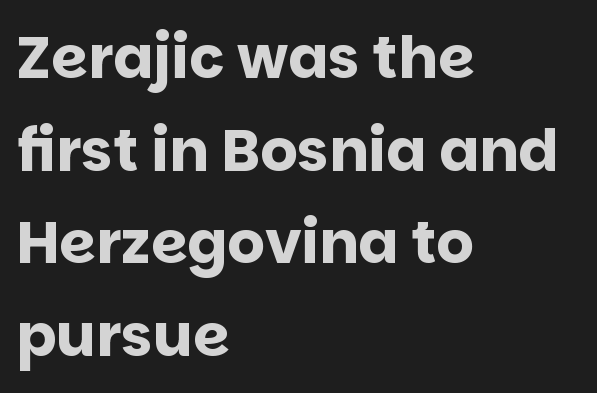
{"serif": "no", "italic": "no", "bold": "yes", "weight": "bold", "width": "normal", "stroke_contrast": "low", "x_height": "large", "monospaced": "no", "underline": "no", "align": "left", "line_spacing": "normal", "line_spacing_ratio": 1.57, "letter_spacing": "normal", "letter_spacing_em": 0.0, "glyph_px": 59}
